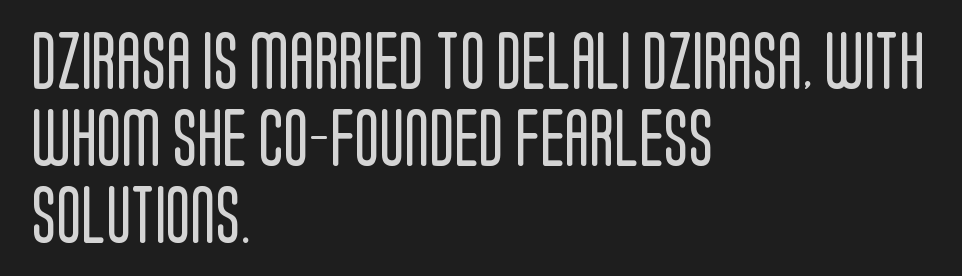
Q: Is the text bold? A: No.
Q: Is the text italic (slanted)? A: No, it is upright.
Q: Is the typeface a serif or a sans-serif typeface? A: Sans-serif.
Q: Is the text underlined? A: No.
Q: How is the paragraph aligned? A: Left-aligned.
Q: Is the spacing between letters normal or unusually wide? A: Normal.
Q: Is the spacing between lines tight, normal or loose? A: Normal.
Q: Width (condensed, normal, or wide)? A: Condensed.
Q: Stroke contrast? A: Low.
Q: x-height? A: Large.
Q: Monospaced? A: No.
